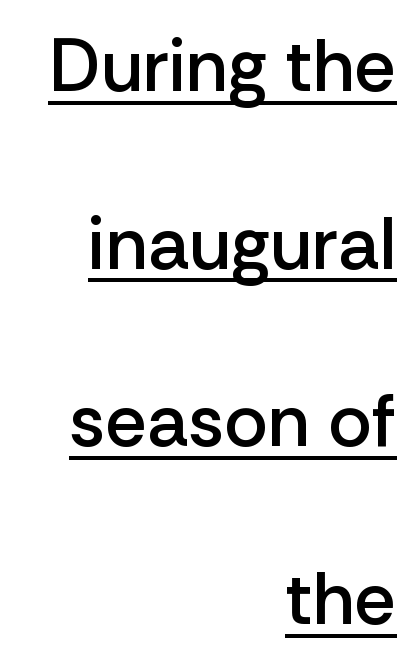
{"serif": "no", "italic": "no", "bold": "semi", "weight": "semibold", "width": "normal", "stroke_contrast": "low", "x_height": "medium", "monospaced": "no", "underline": "yes", "align": "right", "line_spacing": "loose", "line_spacing_ratio": 2.4, "letter_spacing": "normal", "letter_spacing_em": 0.0, "glyph_px": 74}
